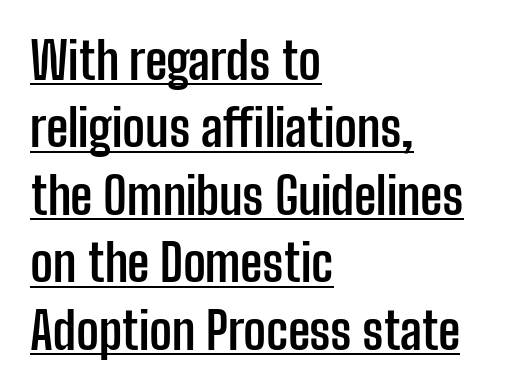
This sample uses a sans-serif face. Casual observation: everything's shoved over to the left. Heft: maximum for text — a bold. Unlike italic type, these characters show no tilt at all.
